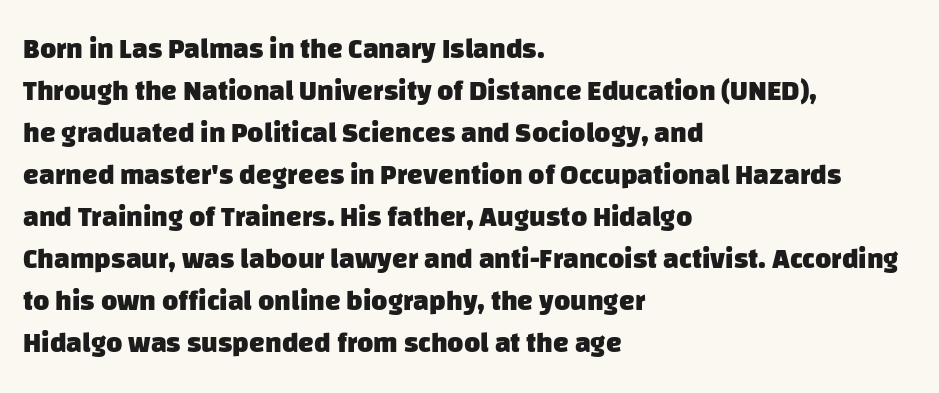
Q: Is the text bold? A: Yes.
Q: Is the typeface a serif or a sans-serif typeface? A: Sans-serif.
Q: Is the text underlined? A: No.
Q: How is the paragraph aligned? A: Left-aligned.
Q: Is the spacing between letters normal or unusually wide? A: Normal.
Q: Is the spacing between lines tight, normal or loose? A: Normal.
Q: Width (condensed, normal, or wide)? A: Normal.
Q: Stroke contrast? A: Low.
Q: x-height? A: Large.
Q: Monospaced? A: No.
